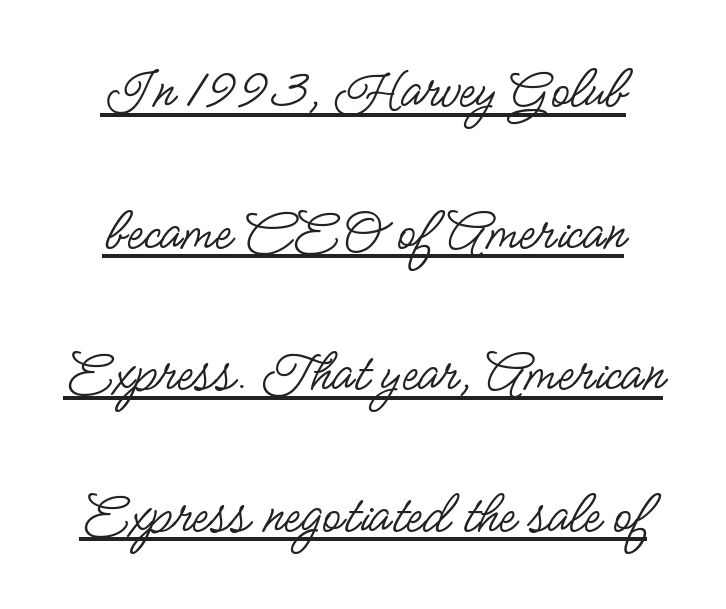
The letters advance in unequal steps, a hallmark of proportional type. Underlining? Definitely there. The font sits on the lighter half of the weight spectrum, regular included. Successive baselines arrive slowly, with a big drop between each. Are there feet on the stems? There aren't — it's a sans.
